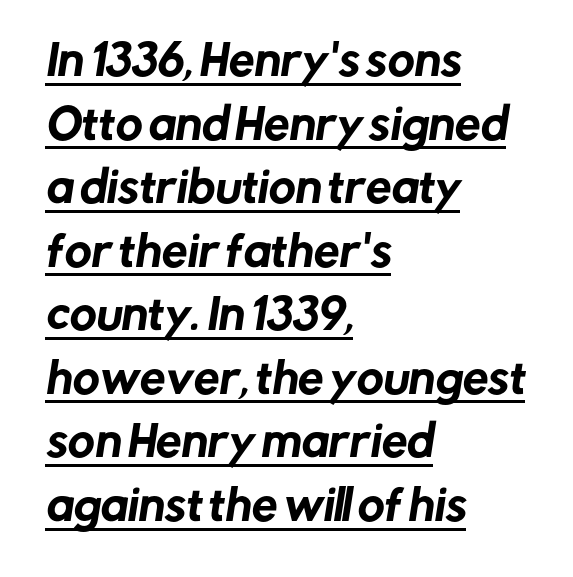
Q: Is the typeface a serif or a sans-serif typeface? A: Sans-serif.
Q: Is the text underlined? A: Yes.
Q: How is the paragraph aligned? A: Left-aligned.
Q: Is the spacing between letters normal or unusually wide? A: Normal.
Q: Is the spacing between lines tight, normal or loose? A: Normal.
Q: Width (condensed, normal, or wide)? A: Normal.
Q: Stroke contrast? A: Low.
Q: x-height? A: Medium.
Q: Monospaced? A: No.
